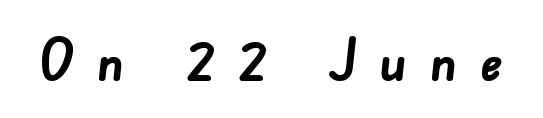
Q: Is the text bold? A: Yes.
Q: Is the typeface a serif or a sans-serif typeface? A: Sans-serif.
Q: Is the text underlined? A: No.
Q: Is the spacing between letters normal or unusually wide? A: Unusually wide.
Q: Width (condensed, normal, or wide)? A: Normal.
Q: Stroke contrast? A: Low.
Q: x-height? A: Small.
Q: Monospaced? A: No.
